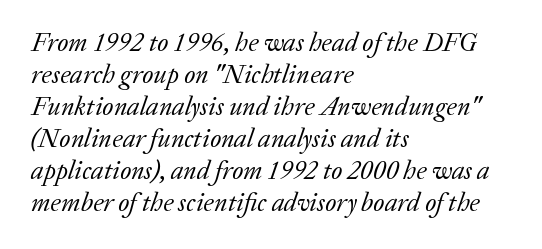
Q: Is the text bold? A: No.
Q: Is the text italic (slanted)? A: Yes, it leans right by about 20 degrees.
Q: Is the text underlined? A: No.
Q: How is the paragraph aligned? A: Left-aligned.
Q: Is the spacing between letters normal or unusually wide? A: Normal.
